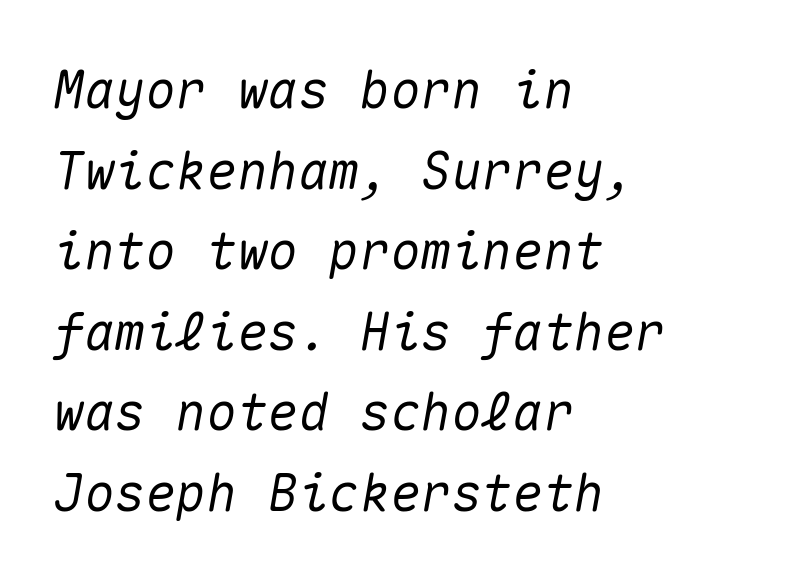
{"italic": "yes", "lean": "right", "slant_degrees": 10, "width": "normal", "stroke_contrast": "medium", "x_height": "medium", "monospaced": "yes", "underline": "no", "align": "left", "line_spacing": "normal", "line_spacing_ratio": 1.58, "letter_spacing": "normal", "letter_spacing_em": 0.0, "glyph_px": 51}
